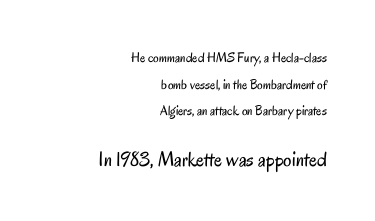
{"italic": "no", "bold": "no", "underline": "no", "align": "right", "line_spacing": "loose", "line_spacing_ratio": 1.9, "letter_spacing": "normal", "letter_spacing_em": 0.0, "larger_block": "second", "size_ratio": 1.5, "glyph_px": 21}
